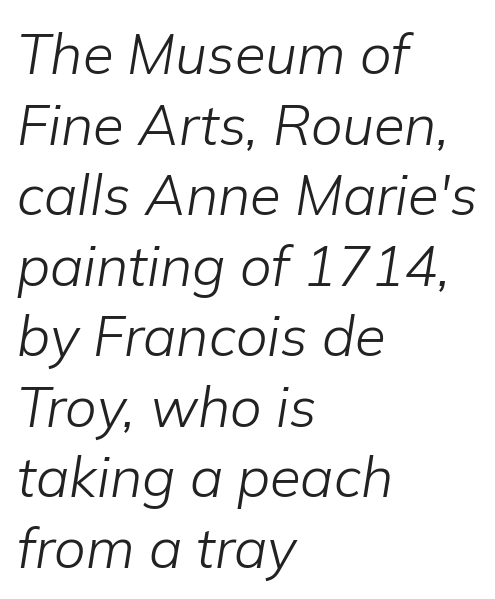
This is not heavy type; no bold has been used. The passage shown is typed in a proportional face where columns would drift. Regular leading. This rendering uses left alignment, leaving the right contour irregular. The font's italic variant was chosen for this text. A typesetter would call this zero additional tracking.
